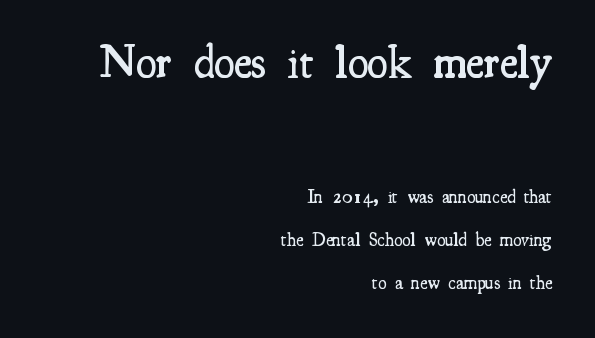
The image shows 47 px semibold, condensed serif type, upright; set right-aligned, loose line spacing (2.28x), normal letter spacing, not underlined; the first (top) block is 2.47x larger; medium stroke contrast and a small x-height.
